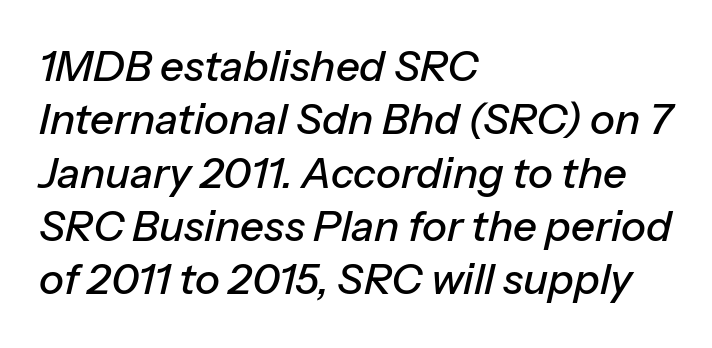
{"italic": "yes", "lean": "right", "slant_degrees": 13, "width": "normal", "stroke_contrast": "low", "x_height": "medium", "monospaced": "no", "underline": "no", "align": "left", "line_spacing": "normal", "line_spacing_ratio": 1.27, "letter_spacing": "normal", "letter_spacing_em": 0.0, "glyph_px": 42}
